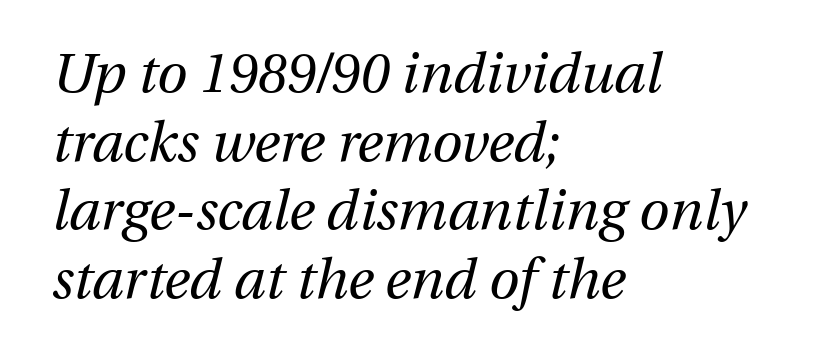
Q: Is the text bold? A: No.
Q: Is the text italic (slanted)? A: Yes, it leans right by about 13 degrees.
Q: Is the text underlined? A: No.
Q: How is the paragraph aligned? A: Left-aligned.
Q: Is the spacing between letters normal or unusually wide? A: Normal.
Q: Is the spacing between lines tight, normal or loose? A: Normal.
Q: Width (condensed, normal, or wide)? A: Normal.
Q: Stroke contrast? A: Medium.
Q: x-height? A: Medium.
Q: Monospaced? A: No.
